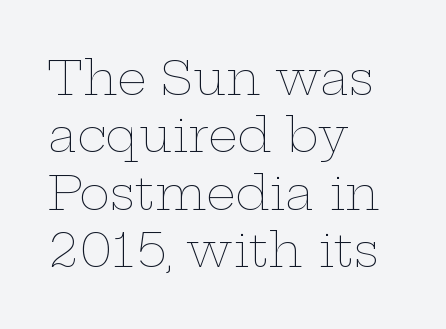
Visually the block forms a straight wall on the left and a jagged coastline on the right. The letterforms sit at book weight or below. Quick note: underline off. The letters stand upright; this is a roman face. Think of a printed novel: that variable character pitch is what you see here.
